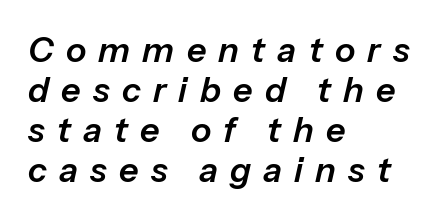
The image shows 34 px text type, italic (leaning right); set left-aligned, line spacing 1.18x, unusually wide letter spacing (+0.36 em), not underlined; low stroke contrast and a medium x-height.
